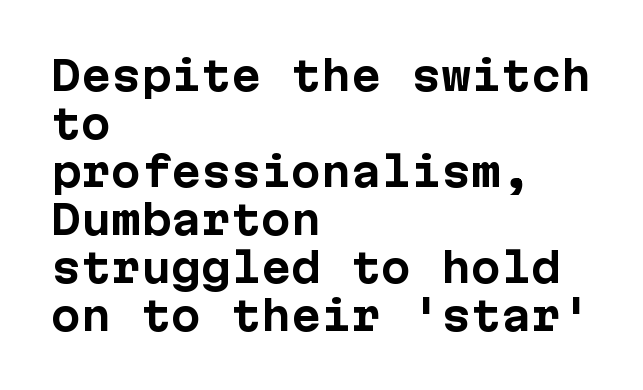
{"serif": "no", "italic": "no", "bold": "yes", "weight": "bold", "width": "normal", "stroke_contrast": "low", "x_height": "medium", "underline": "no", "align": "left", "line_spacing_ratio": 1.2, "letter_spacing": "normal", "letter_spacing_em": 0.0, "glyph_px": 40}
